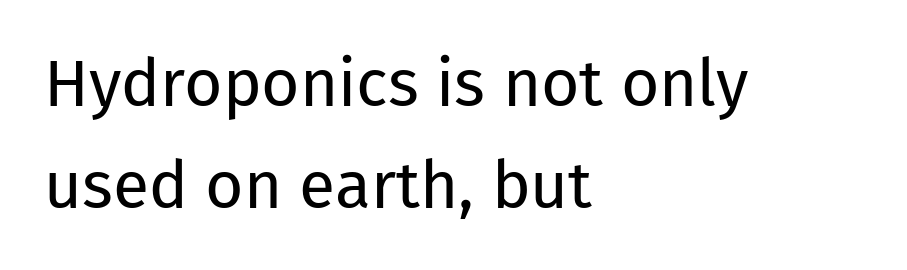
Q: Is the text bold? A: No.
Q: Is the text italic (slanted)? A: No, it is upright.
Q: Is the typeface a serif or a sans-serif typeface? A: Sans-serif.
Q: Is the text underlined? A: No.
Q: How is the paragraph aligned? A: Left-aligned.
Q: Is the spacing between letters normal or unusually wide? A: Normal.
Q: Is the spacing between lines tight, normal or loose? A: Normal.
Q: Width (condensed, normal, or wide)? A: Normal.
Q: Stroke contrast? A: Low.
Q: x-height? A: Medium.
Q: Monospaced? A: No.
